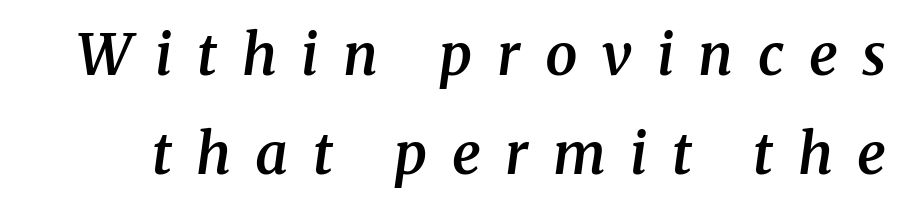
Descender tails drop into unmarked territory. The letters advance in unequal steps, a hallmark of proportional type. Slanted lettering throughout. The characters look somewhat weighty, a semibold short of true bold. In terms of letterspacing, this is a distinctly airy, spread setting.
